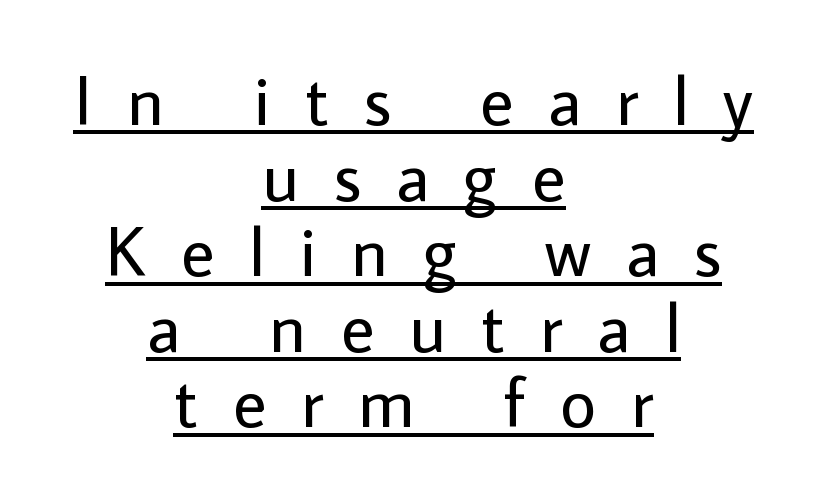
Underlined type. Compared with typical paragraphs, the rows here are closer together. The text block is weighted toward neither margin, spreading evenly from the middle. This is roman type, the default non-slanted kind. There is plenty of visible air inserted between adjacent glyphs. Each letter keeps its own natural width here, so spacing adapts to shape.
